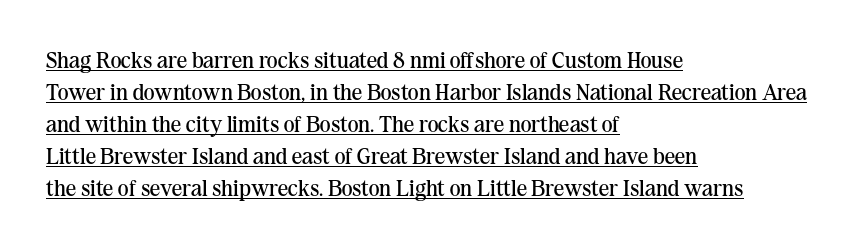
Letters have the restrained weight of plain body copy at most. A typesetter would call this zero additional tracking. Emphasis is given by a line drawn under the lettering. The passage is arranged the way most books set body copy — flush left.
